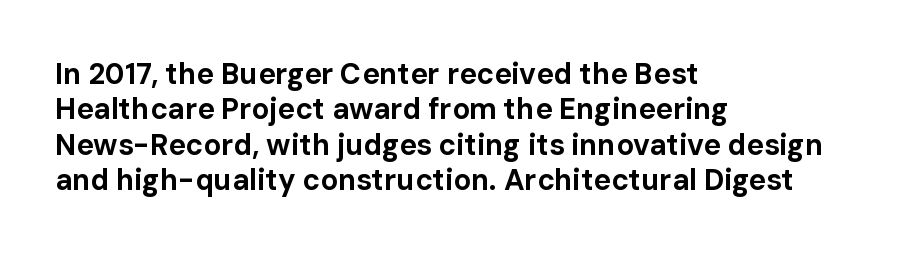
{"serif": "no", "italic": "no", "bold": "yes", "weight": "bold", "width": "normal", "stroke_contrast": "low", "x_height": "medium", "monospaced": "no", "underline": "no", "align": "left", "line_spacing_ratio": 1.22, "letter_spacing": "normal", "letter_spacing_em": 0.0, "glyph_px": 29}
